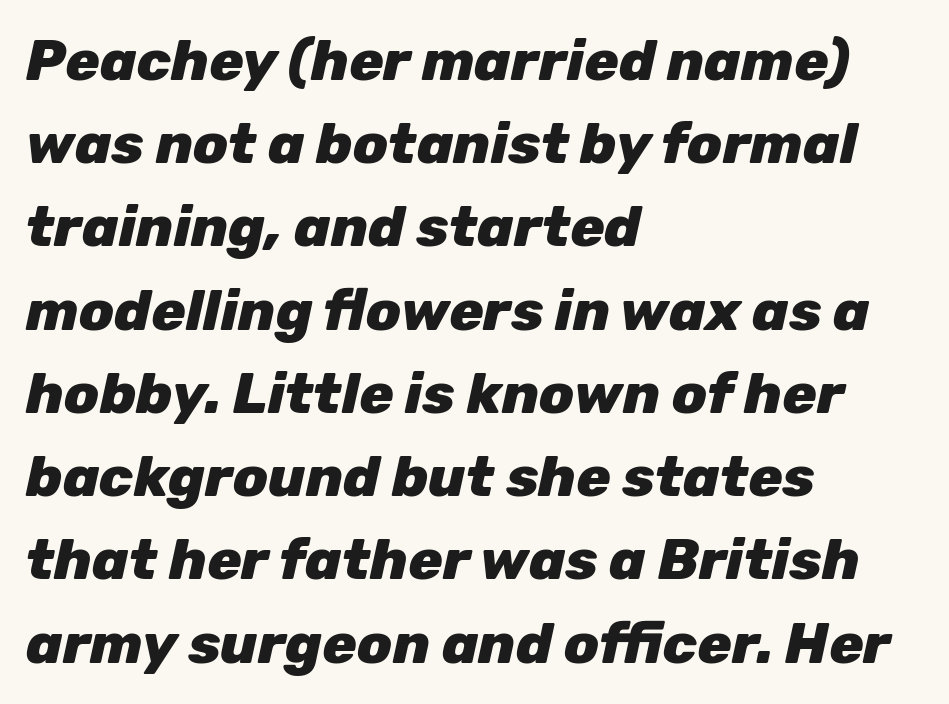
{"italic": "yes", "lean": "right", "slant_degrees": 12, "bold": "yes", "weight": "heavy", "width": "normal", "stroke_contrast": "low", "x_height": "medium", "monospaced": "no", "underline": "no", "align": "left", "line_spacing": "normal", "line_spacing_ratio": 1.46, "letter_spacing": "normal", "letter_spacing_em": 0.0, "glyph_px": 57}
